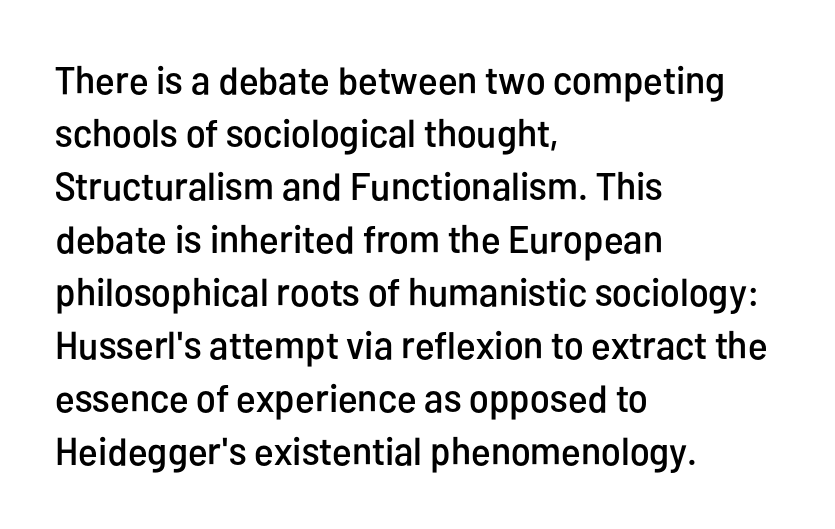
Underline: absent. The compositor pushed each line to the left boundary. Character widths vary here, with narrow letters taking less room than wide ones. It's the straight-up-and-down kind of type.
